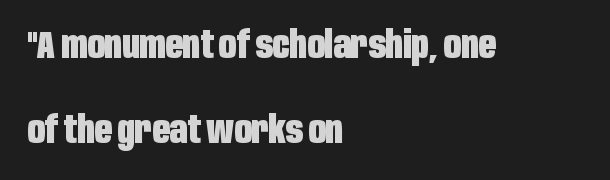
The image shows 38 px heavy, condensed sans-serif type, upright; set left-aligned, loose line spacing (2.23x), normal letter spacing, not underlined; low stroke contrast and a large x-height.
